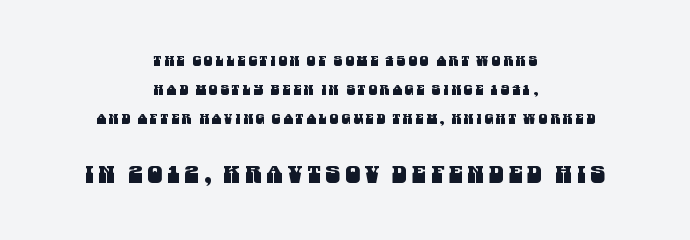
Q: Is the text underlined? A: No.
Q: How is the paragraph aligned? A: Centered.
Q: Is the spacing between letters normal or unusually wide? A: Unusually wide.
Q: Is the spacing between lines tight, normal or loose? A: Loose.
Q: Which block of text is set in a larger size, the first (top) or the second (bottom)? A: The second (bottom) one.
